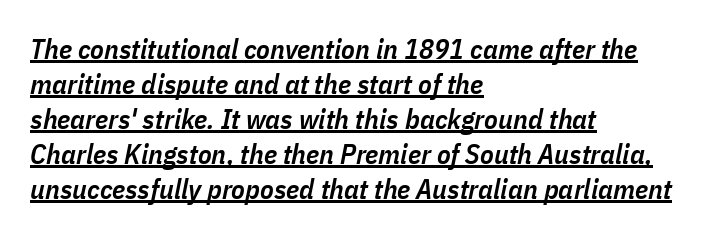
{"italic": "yes", "lean": "right", "slant_degrees": 11, "bold": "semi", "weight": "semibold", "width": "condensed", "stroke_contrast": "low", "x_height": "medium", "monospaced": "no", "underline": "yes", "align": "left", "line_spacing": "normal", "line_spacing_ratio": 1.25, "letter_spacing": "normal", "letter_spacing_em": 0.0, "glyph_px": 28}
